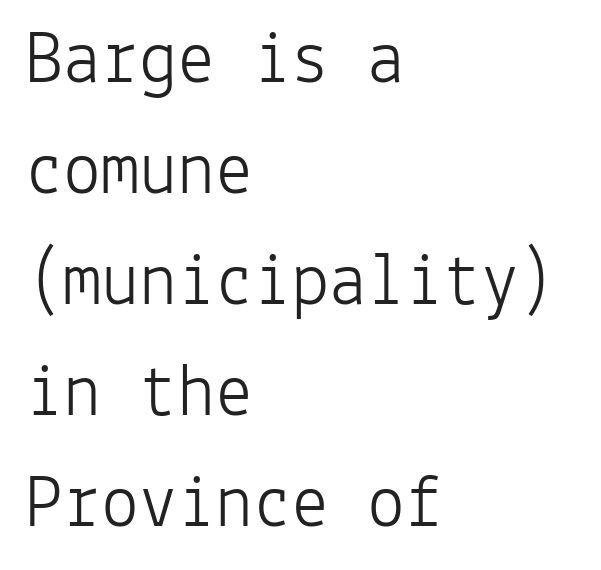
Q: Is the text bold? A: No.
Q: Is the text italic (slanted)? A: No, it is upright.
Q: Is the typeface a serif or a sans-serif typeface? A: Sans-serif.
Q: Is the text underlined? A: No.
Q: How is the paragraph aligned? A: Left-aligned.
Q: Is the spacing between letters normal or unusually wide? A: Normal.
Q: Is the spacing between lines tight, normal or loose? A: Normal.
Q: Width (condensed, normal, or wide)? A: Normal.
Q: Stroke contrast? A: Low.
Q: x-height? A: Medium.
Q: Monospaced? A: Yes.
